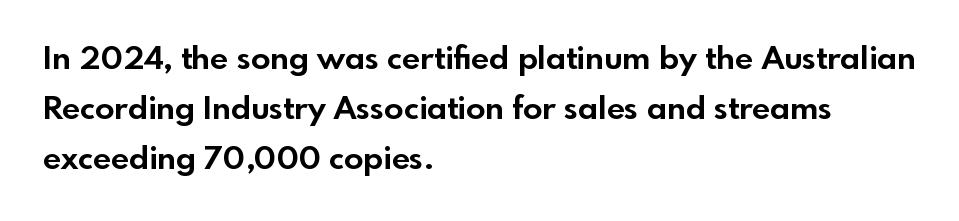
The rag falls on the right side of this text block. Is there much room between lines? A standard amount, neither cramped nor airy. The rendering keeps characters at their native spacing. A roman cut, with each character standing at attention.
